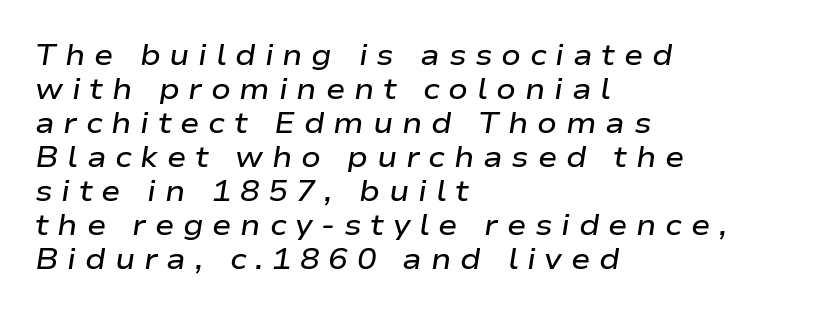
{"italic": "yes", "lean": "right", "slant_degrees": 9, "bold": "semi", "weight": "semibold", "width": "wide", "stroke_contrast": "low", "x_height": "medium", "monospaced": "no", "underline": "no", "align": "left", "line_spacing_ratio": 1.17, "letter_spacing": "wide", "letter_spacing_em": 0.3, "glyph_px": 29}
